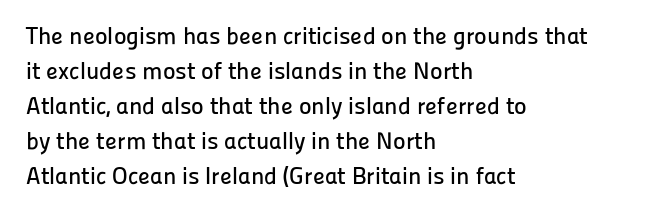
Style check: upright. The designer left line spacing at the default. Casual observation: everything's shoved over to the left. Tracking here is standard; glyphs follow each other at the usual distance. The foot of each line stays bare and open.
